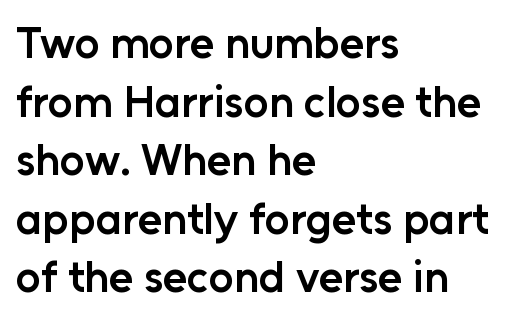
{"serif": "no", "italic": "no", "bold": "semi", "weight": "semibold", "width": "normal", "stroke_contrast": "low", "x_height": "medium", "monospaced": "no", "underline": "no", "align": "left", "line_spacing": "normal", "line_spacing_ratio": 1.33, "letter_spacing": "normal", "letter_spacing_em": 0.0, "glyph_px": 44}
